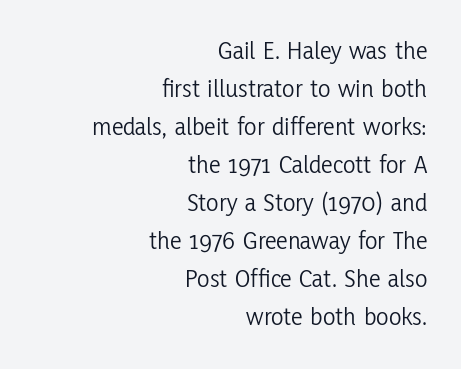
The image shows 26 px text type, upright; set right-aligned, normal line spacing (1.46x), normal letter spacing, not underlined.
